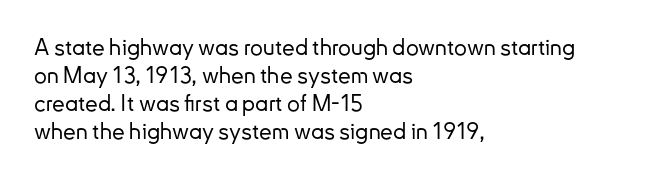
Look at the tracking — it's just the regular setting, nothing added. Caption: multi-line text, flush left, ragged right. Notice how the stems are strictly vertical — no italics here. A clean baseline with only descenders dipping below it.
